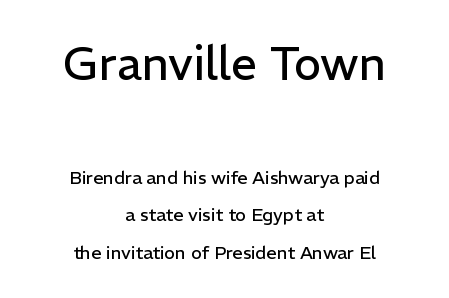
The image shows 46 px regular-weight sans-serif type, upright; set centered, loose line spacing (2.07x), normal letter spacing, not underlined; the first (top) block is 2.56x larger; low stroke contrast and a medium x-height.
